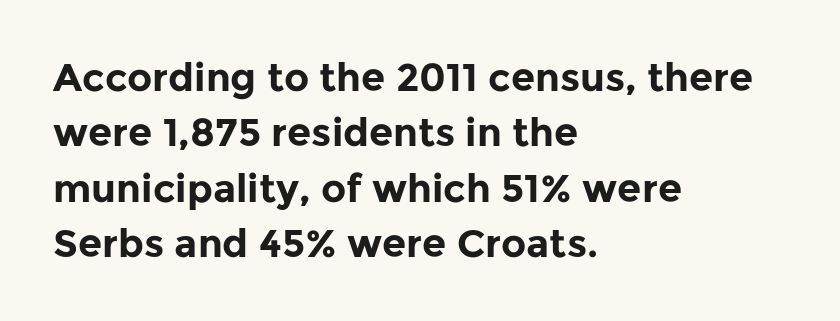
Q: Is the text bold? A: Yes.
Q: Is the text italic (slanted)? A: No, it is upright.
Q: Is the typeface a serif or a sans-serif typeface? A: Sans-serif.
Q: Is the text underlined? A: No.
Q: How is the paragraph aligned? A: Left-aligned.
Q: Is the spacing between letters normal or unusually wide? A: Normal.
Q: Is the spacing between lines tight, normal or loose? A: Normal.
Q: Width (condensed, normal, or wide)? A: Normal.
Q: Stroke contrast? A: Low.
Q: x-height? A: Medium.
Q: Monospaced? A: No.
